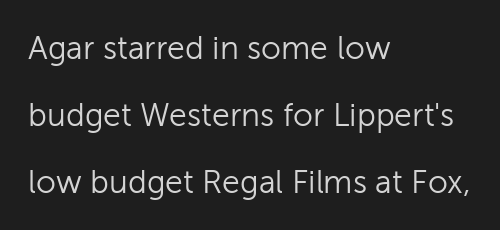
The gaps between neighbouring characters are ordinary and unremarkable. What kind of face is this? One without serifs — a sans. Successive baselines arrive slowly, with a big drop between each. Just letters on the line, the space beneath them empty.
